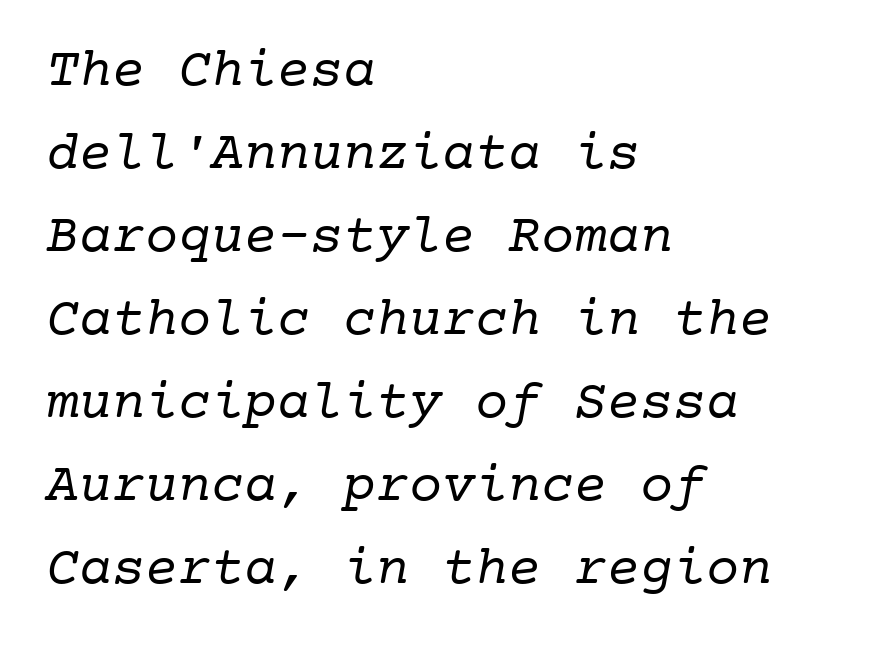
Q: Is the text bold? A: No.
Q: Is the typeface a serif or a sans-serif typeface? A: Serif.
Q: Is the text underlined? A: No.
Q: How is the paragraph aligned? A: Left-aligned.
Q: Is the spacing between letters normal or unusually wide? A: Normal.
Q: Is the spacing between lines tight, normal or loose? A: Normal.
Q: Width (condensed, normal, or wide)? A: Normal.
Q: Stroke contrast? A: Low.
Q: x-height? A: Medium.
Q: Monospaced? A: Yes.
